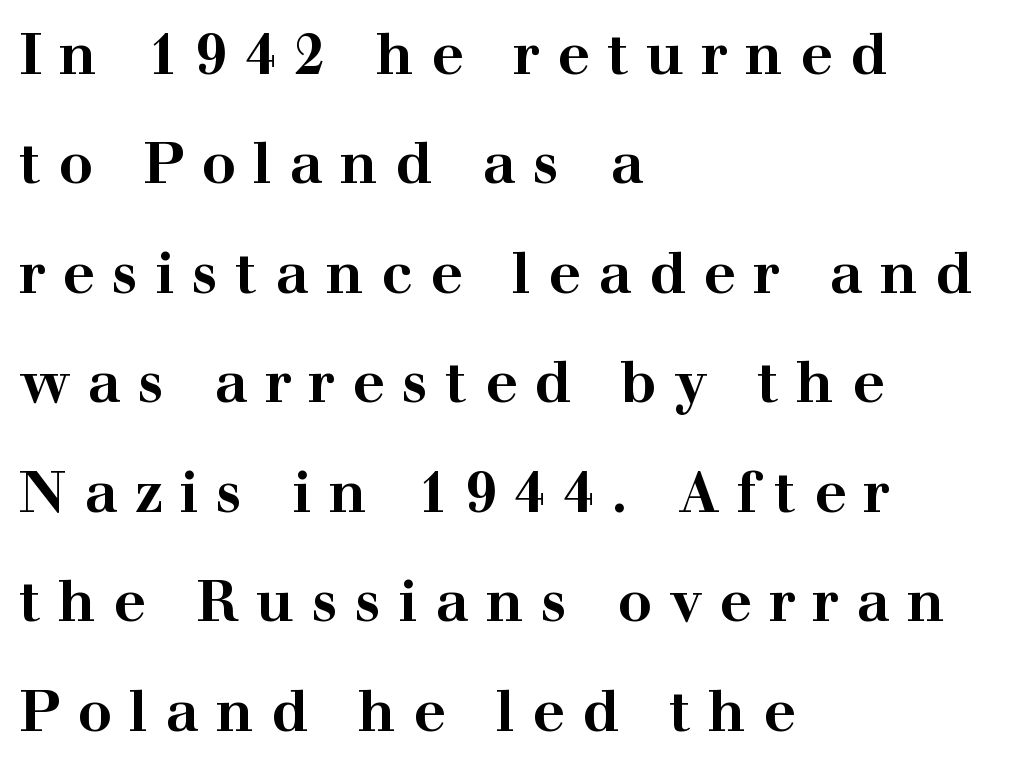
{"serif": "yes", "italic": "no", "bold": "yes", "weight": "bold", "width": "wide", "stroke_contrast": "high", "x_height": "medium", "monospaced": "no", "underline": "no", "align": "left", "line_spacing": "loose", "line_spacing_ratio": 1.92, "letter_spacing": "wide", "letter_spacing_em": 0.3, "glyph_px": 57}
